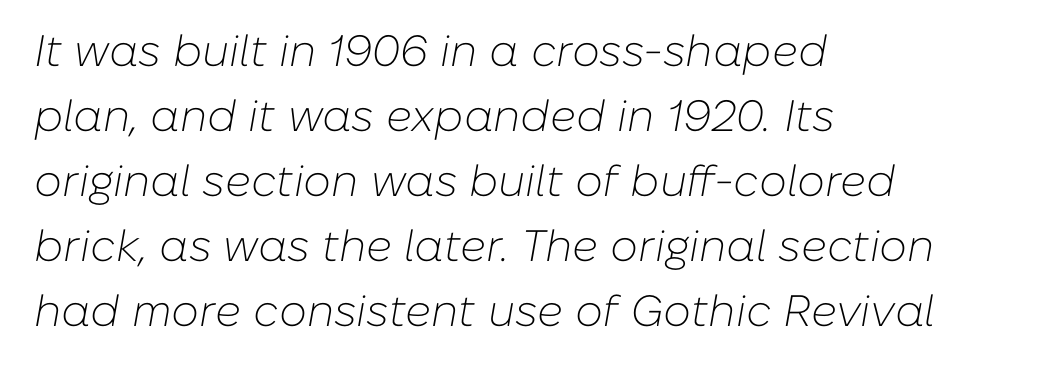
Q: Is the text bold? A: No.
Q: Is the text italic (slanted)? A: Yes, it leans right by about 10 degrees.
Q: Is the text underlined? A: No.
Q: How is the paragraph aligned? A: Left-aligned.
Q: Is the spacing between letters normal or unusually wide? A: Normal.
Q: Is the spacing between lines tight, normal or loose? A: Normal.
Q: Width (condensed, normal, or wide)? A: Normal.
Q: Stroke contrast? A: Low.
Q: x-height? A: Medium.
Q: Monospaced? A: No.
